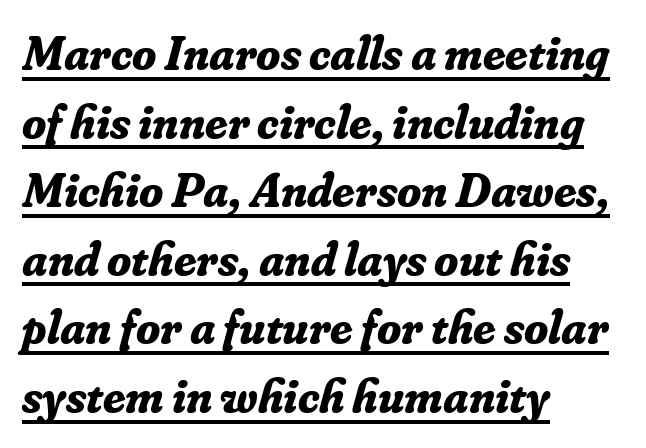
Q: Is the text bold? A: Yes.
Q: Is the text italic (slanted)? A: Yes, it leans right by about 16 degrees.
Q: Is the typeface a serif or a sans-serif typeface? A: Serif.
Q: Is the text underlined? A: Yes.
Q: How is the paragraph aligned? A: Left-aligned.
Q: Is the spacing between letters normal or unusually wide? A: Normal.
Q: Is the spacing between lines tight, normal or loose? A: Normal.
Q: Width (condensed, normal, or wide)? A: Normal.
Q: Stroke contrast? A: Low.
Q: x-height? A: Small.
Q: Monospaced? A: No.
